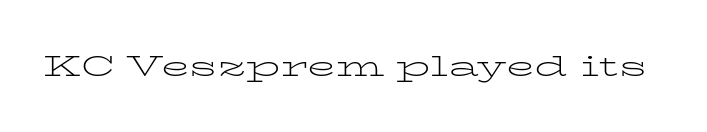
Tracking here is standard; glyphs follow each other at the usual distance. The passage shown is not bold in any degree. Decoration check: the copy has no underline. Unlike italic type, these characters show no tilt at all.
